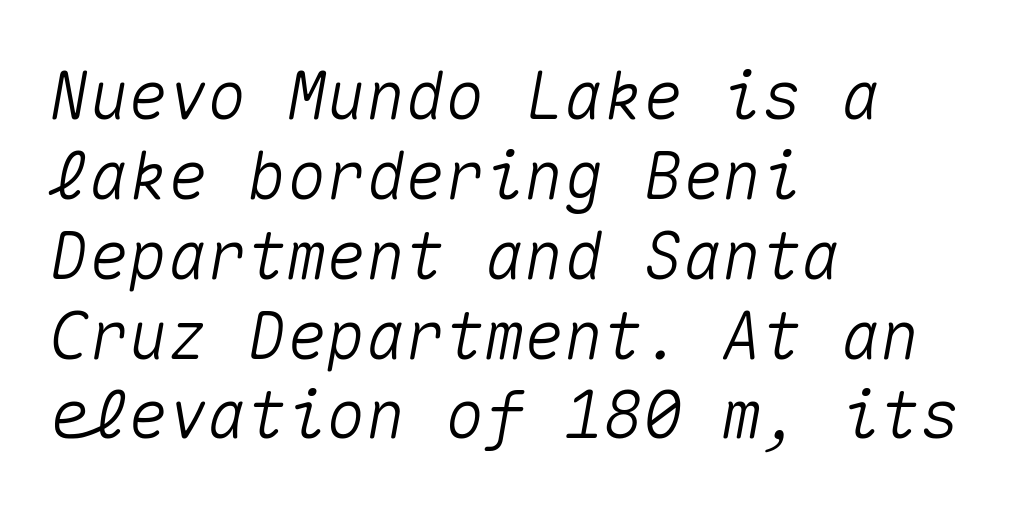
{"italic": "yes", "lean": "right", "slant_degrees": 10, "width": "normal", "stroke_contrast": "medium", "x_height": "medium", "monospaced": "yes", "underline": "no", "align": "left", "line_spacing_ratio": 1.21, "letter_spacing": "normal", "letter_spacing_em": 0.0, "glyph_px": 66}
